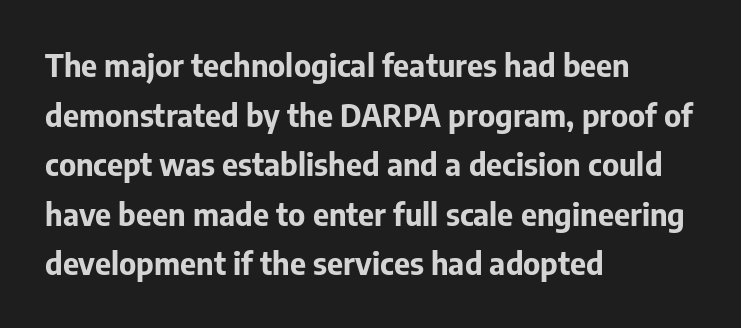
The image shows 31 px bold sans-serif type, upright; set left-aligned, normal line spacing (1.6x), normal letter spacing, not underlined; low stroke contrast and a medium x-height.
